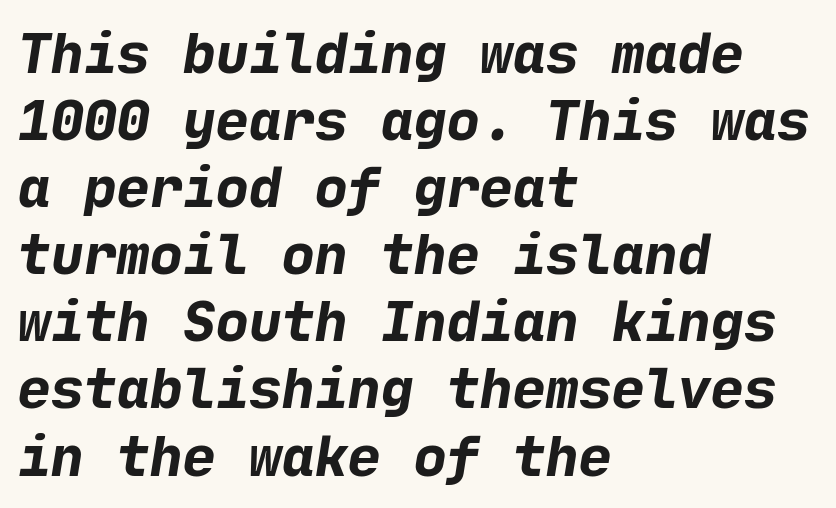
Q: Is the text bold? A: Yes.
Q: Is the typeface a serif or a sans-serif typeface? A: Sans-serif.
Q: Is the text underlined? A: No.
Q: How is the paragraph aligned? A: Left-aligned.
Q: Is the spacing between letters normal or unusually wide? A: Normal.
Q: Width (condensed, normal, or wide)? A: Normal.
Q: Stroke contrast? A: Low.
Q: x-height? A: Medium.
